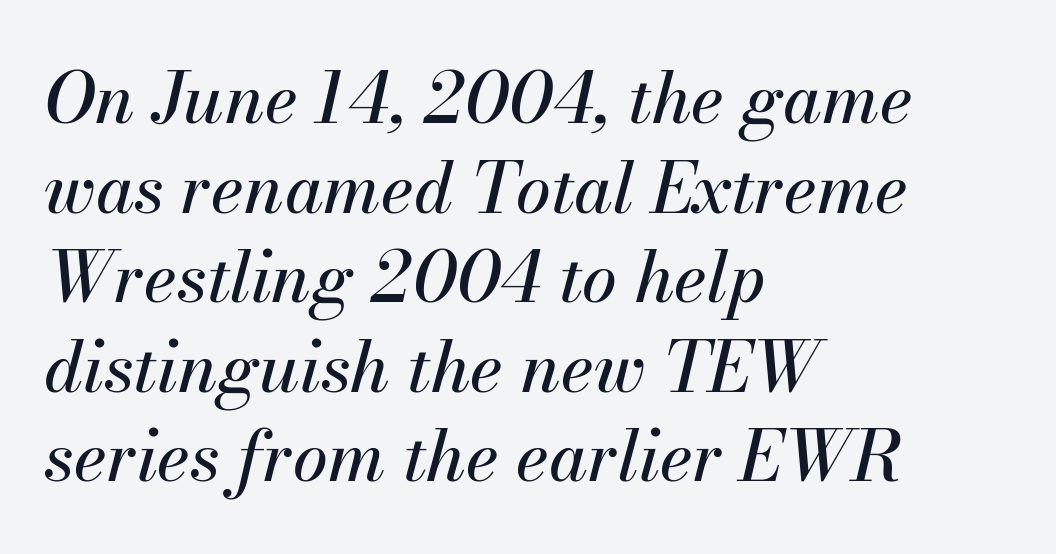
Q: Is the text italic (slanted)? A: Yes, it leans right by about 13 degrees.
Q: Is the text underlined? A: No.
Q: How is the paragraph aligned? A: Left-aligned.
Q: Is the spacing between letters normal or unusually wide? A: Normal.
Q: Is the spacing between lines tight, normal or loose? A: Normal.
Q: Width (condensed, normal, or wide)? A: Normal.
Q: Stroke contrast? A: Medium.
Q: x-height? A: Small.
Q: Monospaced? A: No.
